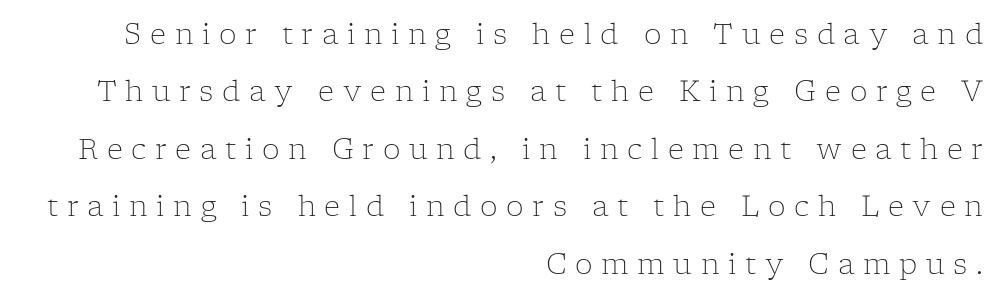
A typesetter would call this proportional, since set widths differ per character. What kind of face is this? One with serifs. Nope, not italic — everything's standing straight. Visually the block forms a straight wall on the right and a jagged coastline on the left.
